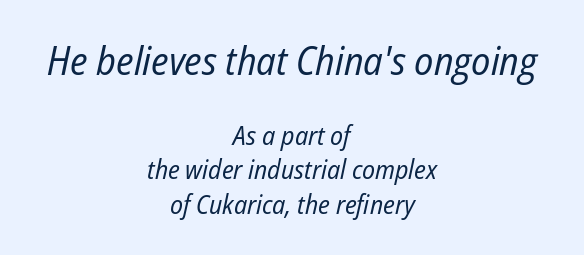
The image shows 40 px regular-weight, condensed type, italic (leaning right); set centered, normal line spacing (1.29x), normal letter spacing, not underlined; the first (top) block is 1.48x larger; low stroke contrast and a medium x-height.
